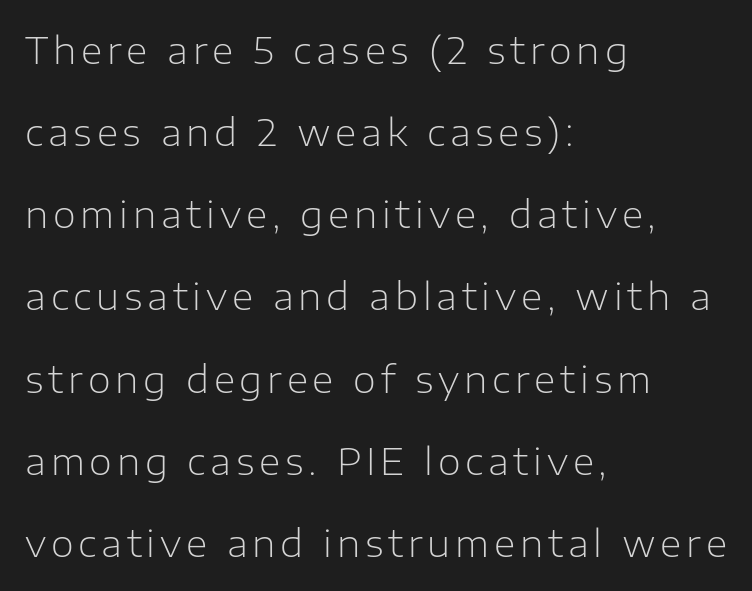
{"serif": "no", "italic": "no", "bold": "no", "weight": "light", "width": "normal", "stroke_contrast": "low", "x_height": "medium", "monospaced": "no", "underline": "no", "align": "left", "line_spacing": "loose", "line_spacing_ratio": 2.22, "glyph_px": 37}
